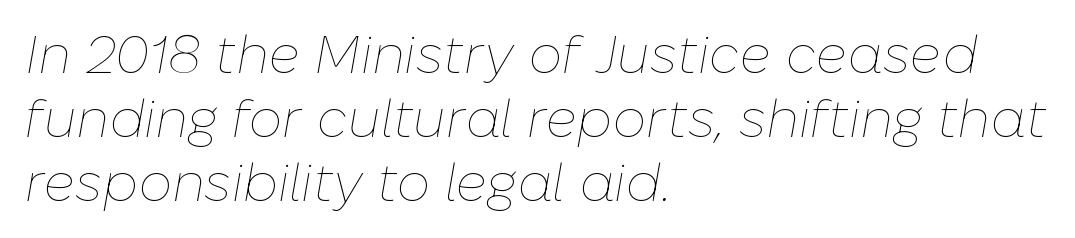
The image shows 53 px thin type, italic (leaning right); set left-aligned, line spacing 1.21x, normal letter spacing, not underlined; low stroke contrast and a medium x-height.
